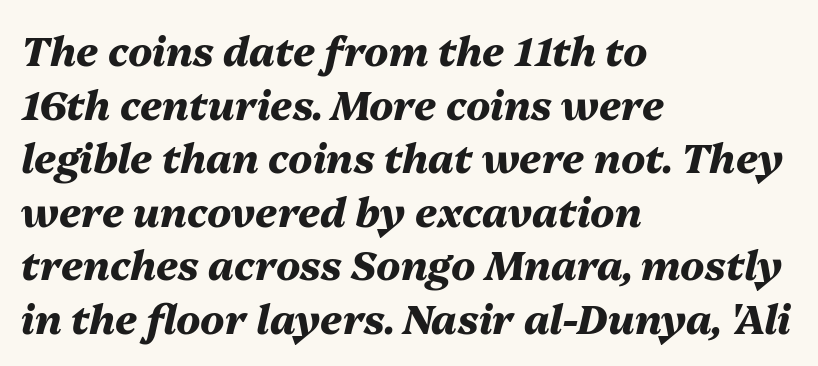
Q: Is the text bold? A: Yes.
Q: Is the text italic (slanted)? A: Yes, it leans right by about 13 degrees.
Q: Is the text underlined? A: No.
Q: How is the paragraph aligned? A: Left-aligned.
Q: Is the spacing between letters normal or unusually wide? A: Normal.
Q: Is the spacing between lines tight, normal or loose? A: Normal.
Q: Width (condensed, normal, or wide)? A: Normal.
Q: Stroke contrast? A: Medium.
Q: x-height? A: Medium.
Q: Monospaced? A: No.
